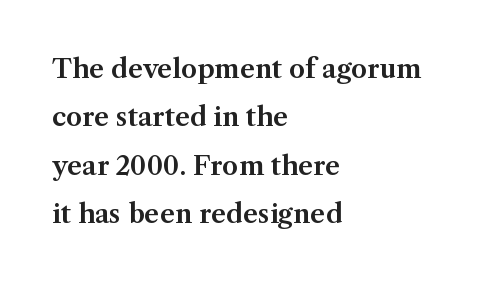
The specimen omits any rule beneath the text block's lines. Is the letter spacing exaggerated? No — it looks like the ordinary default. Caption: multi-line text, flush left, ragged right. Posture: upright roman.
